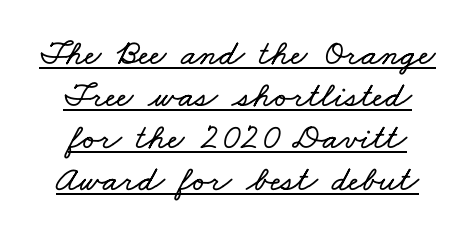
The image shows 36 px wide type; set line spacing 1.17x, normal letter spacing, underlined; low stroke contrast and a small x-height.
